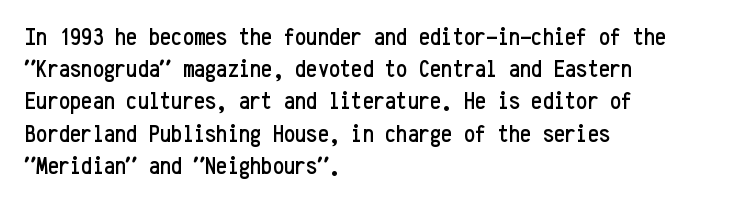
Q: Is the text italic (slanted)? A: No, it is upright.
Q: Is the text underlined? A: No.
Q: How is the paragraph aligned? A: Left-aligned.
Q: Is the spacing between letters normal or unusually wide? A: Normal.
Q: Is the spacing between lines tight, normal or loose? A: Normal.
